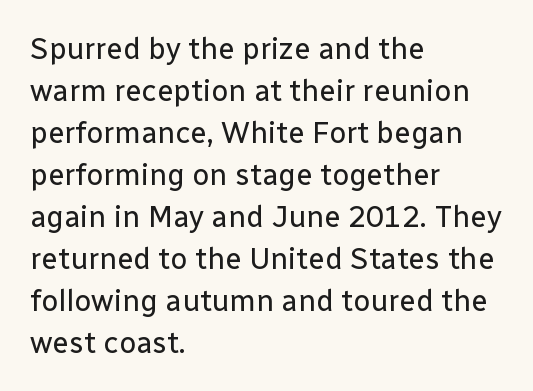
The image shows 30 px regular-weight sans-serif type, upright; set left-aligned, normal line spacing (1.4x), normal letter spacing, not underlined; low stroke contrast and a medium x-height.
